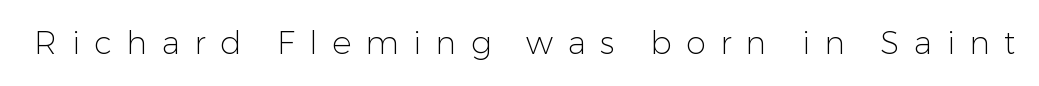
The lettering holds an erect, upright posture throughout. Letters rest on an invisible, unmarked baseline. This reads as an unemphasized weight, regular at the heaviest. The type is letterspaced generously, with wide tracking. The face used here is a sans, in the tradition of grotesques and geometrics.
